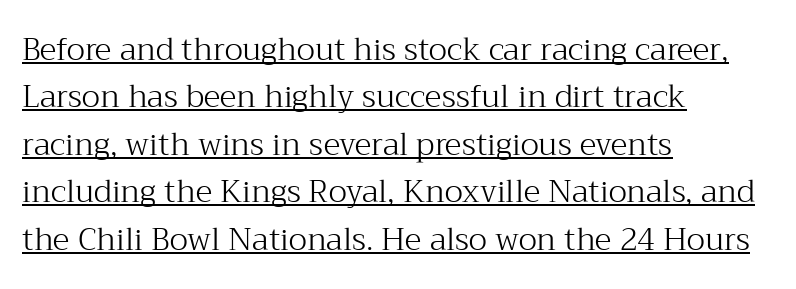
Leading matches the norm, producing a regular column. Think standard paragraph weight, or any step lighter than that. The glyphs are accompanied by a horizontal stroke just below them. Proportional: the letters do not fall into vertical columns. Line starts are locked; line ends wander.
